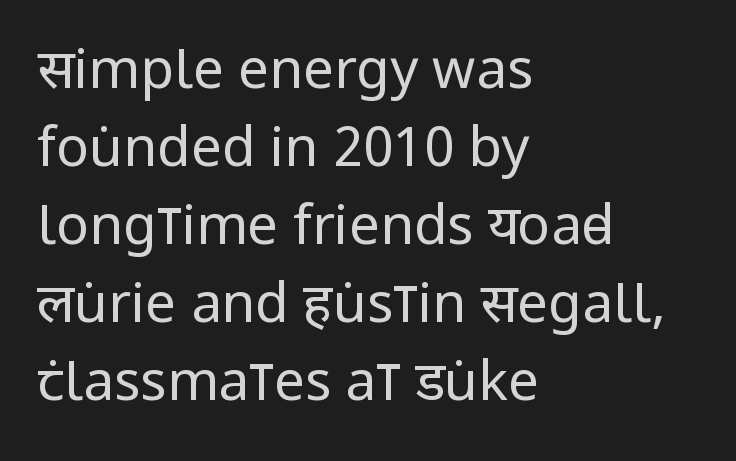
Look at the tracking — it's just the regular setting, nothing added. The passage shown is not bold in any degree. It's the straight-up-and-down kind of type. Notice how descenders clear the ascenders below comfortably — that's standard leading. Character widths vary here, with narrow letters taking less room than wide ones. Each line starts at the same left margin while the right side varies.
